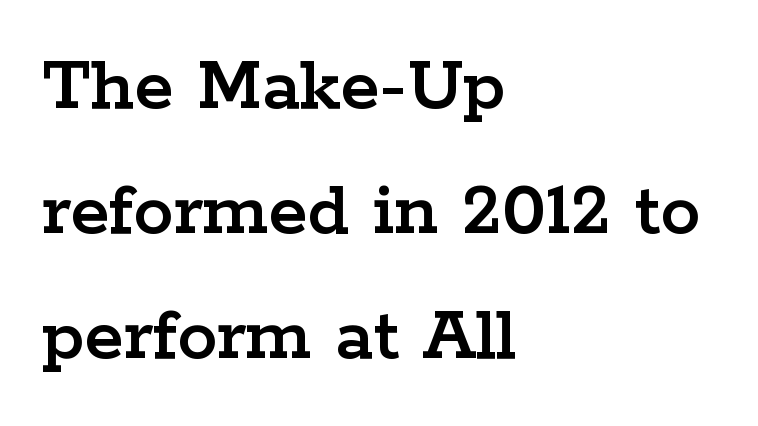
What kind of face is this? One with serifs. The ragged edge is on the right, which tells us the setting is flush left. This rendering leaves character spacing at its baseline value. The lettering holds an erect, upright posture throughout. Underline: absent. Vertically, the passage feels balanced, rows spaced as you'd expect.
